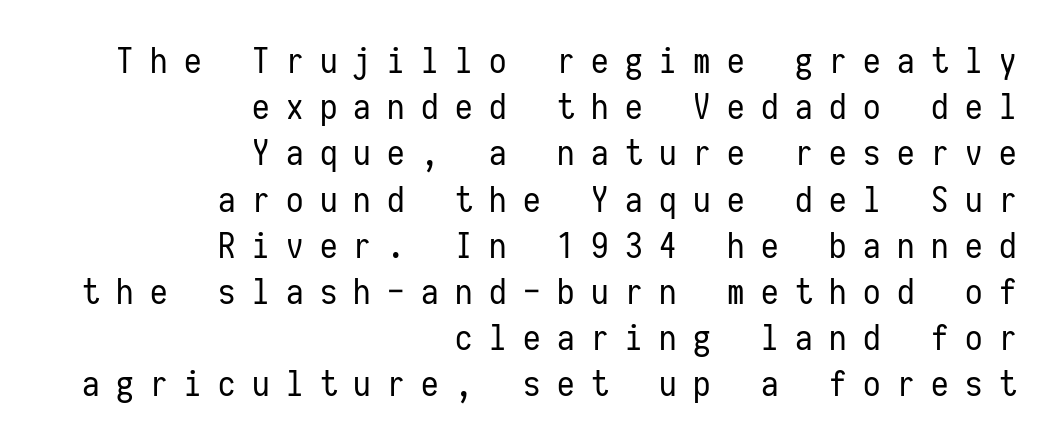
{"serif": "no", "italic": "no", "bold": "no", "weight": "regular", "width": "condensed", "stroke_contrast": "low", "x_height": "medium", "monospaced": "yes", "underline": "no", "align": "right", "line_spacing": "normal", "line_spacing_ratio": 1.32, "letter_spacing": "wide", "letter_spacing_em": 0.47, "glyph_px": 35}
